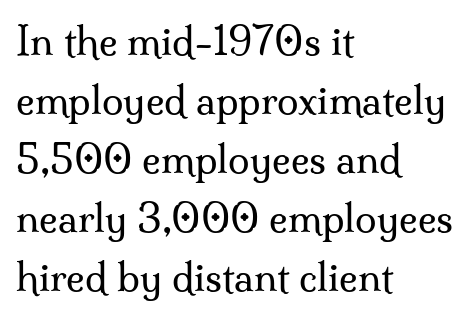
Q: Is the text bold? A: No.
Q: Is the text italic (slanted)? A: No, it is upright.
Q: Is the typeface a serif or a sans-serif typeface? A: Serif.
Q: Is the text underlined? A: No.
Q: How is the paragraph aligned? A: Left-aligned.
Q: Is the spacing between letters normal or unusually wide? A: Normal.
Q: Is the spacing between lines tight, normal or loose? A: Normal.
Q: Width (condensed, normal, or wide)? A: Normal.
Q: Stroke contrast? A: Medium.
Q: x-height? A: Small.
Q: Monospaced? A: No.
